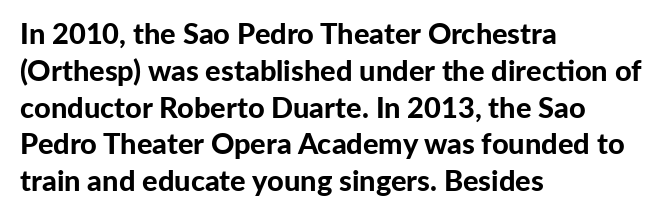
The image shows 29 px bold sans-serif type, upright; set left-aligned, normal line spacing (1.27x), normal letter spacing, not underlined; low stroke contrast and a medium x-height.
